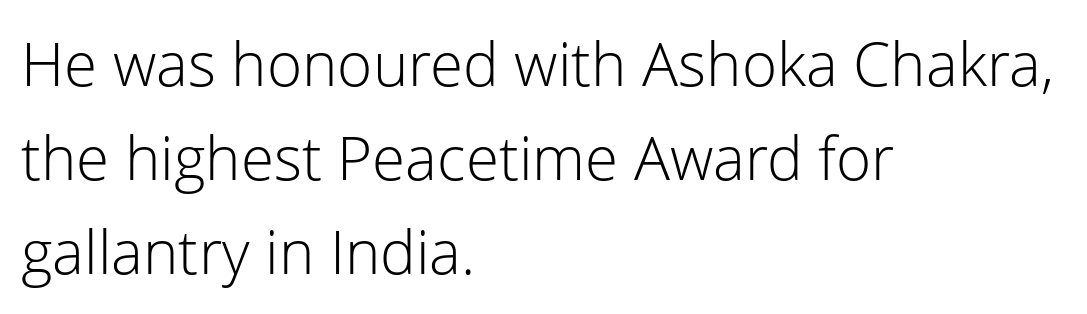
Stroke mass is kept to a normal reading level or below. A typesetter would call this proportional, since set widths differ per character. No extra tracking has been applied to these lines. The space between consecutive lines is moderate. You can tell from the bare stems that sans-serif type was used. The passage shown is not underscored anywhere.
